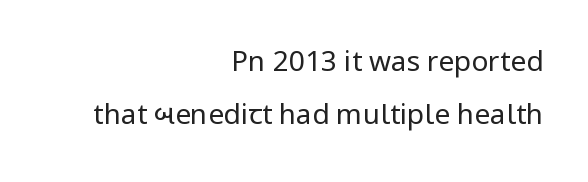
Honestly, there is no underline to notice here at all. In terms of letterform style, serifs are entirely absent. A typesetter would call this proportional, since set widths differ per character. Vertical stems look standard width or narrower in stroke. Italic: no, the glyphs are upright roman. Short and long lines alike share a common ending point at right.
